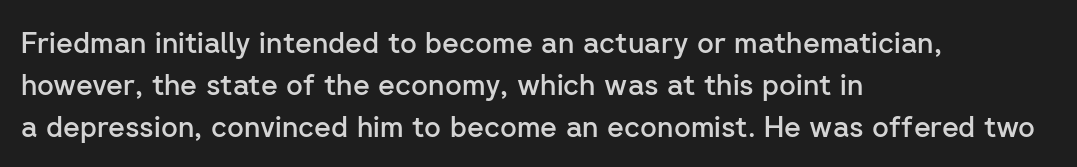
Q: Is the text bold? A: Semi-bold.
Q: Is the text italic (slanted)? A: No, it is upright.
Q: Is the typeface a serif or a sans-serif typeface? A: Sans-serif.
Q: Is the text underlined? A: No.
Q: How is the paragraph aligned? A: Left-aligned.
Q: Is the spacing between letters normal or unusually wide? A: Normal.
Q: Is the spacing between lines tight, normal or loose? A: Normal.
Q: Width (condensed, normal, or wide)? A: Normal.
Q: Stroke contrast? A: Low.
Q: x-height? A: Medium.
Q: Monospaced? A: No.
